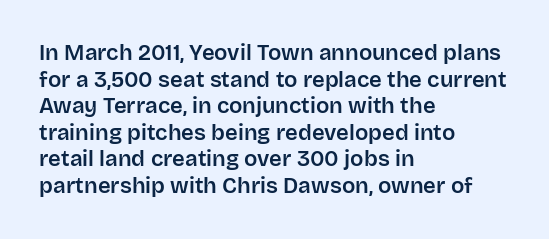
A student would call this left alignment; a typographer would say flush left, rag right. Nobody touched the tracking dial on this one. Tall strokes in this sample are plumb rather than angled. Descenders are the only things crossing below the line.
